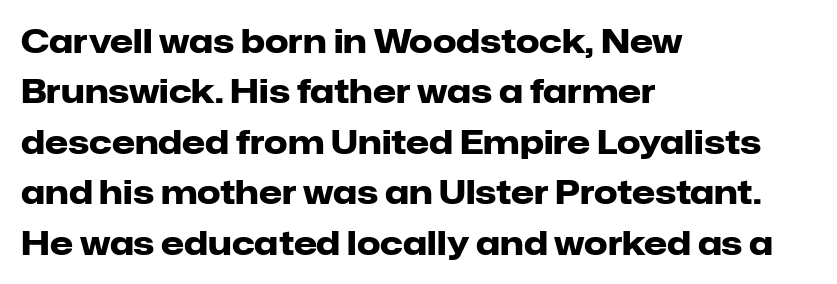
The image shows 33 px heavy sans-serif type, upright; set left-aligned, normal line spacing (1.53x), normal letter spacing, not underlined; low stroke contrast and a medium x-height.
